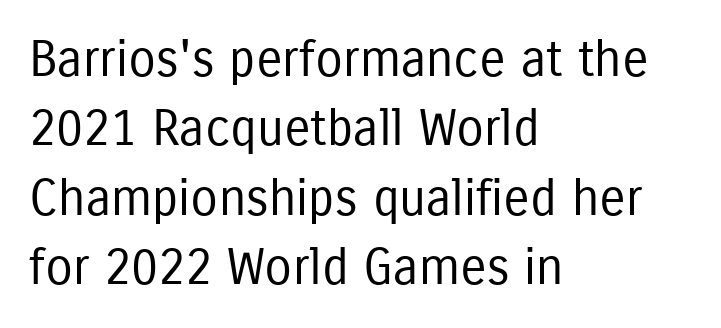
{"serif": "no", "italic": "no", "bold": "no", "weight": "regular", "width": "condensed", "stroke_contrast": "low", "x_height": "medium", "monospaced": "no", "underline": "no", "align": "left", "line_spacing": "normal", "line_spacing_ratio": 1.39, "letter_spacing": "normal", "letter_spacing_em": 0.0, "glyph_px": 50}
